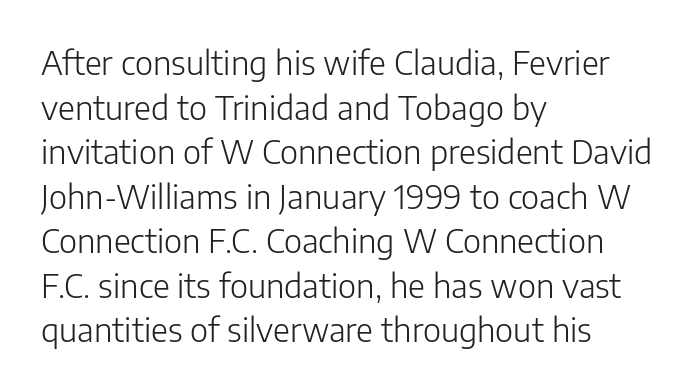
Q: Is the text bold? A: No.
Q: Is the text italic (slanted)? A: No, it is upright.
Q: Is the typeface a serif or a sans-serif typeface? A: Sans-serif.
Q: Is the text underlined? A: No.
Q: How is the paragraph aligned? A: Left-aligned.
Q: Is the spacing between letters normal or unusually wide? A: Normal.
Q: Is the spacing between lines tight, normal or loose? A: Normal.
Q: Width (condensed, normal, or wide)? A: Normal.
Q: Stroke contrast? A: Low.
Q: x-height? A: Medium.
Q: Monospaced? A: No.
